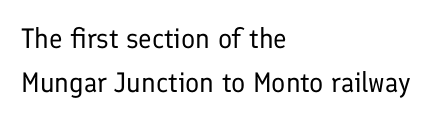
Horizontal alignment here is leftward, the default for most running prose. These lines were composed using upright roman letters. Proportional: the letters do not fall into vertical columns. Between one letter and the next there's only the usual sliver of space. The typeface has the unassuming heft of standard copy or less. The baseline area is clear.
